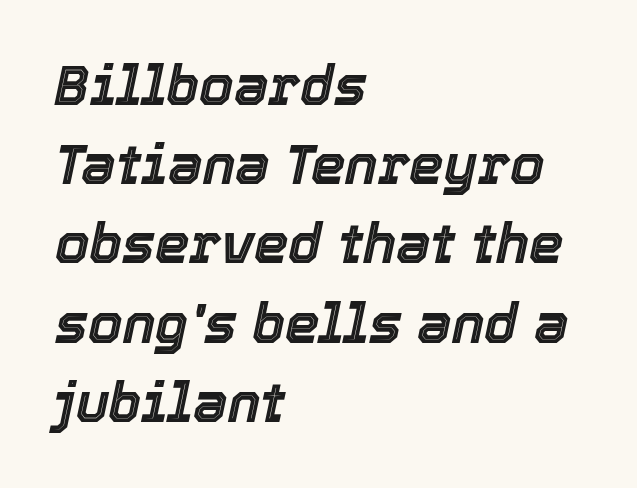
Slanted lettering throughout. Unmarked baselines from the first word to the last. Varying glyph widths throughout — classic text-font behaviour. Normally led — the rows are evenly, conventionally spaced. The line texture is even and compact thanks to regular tracking.
